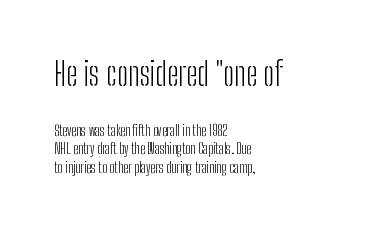
{"serif": "no", "italic": "no", "bold": "no", "weight": "light", "width": "condensed", "stroke_contrast": "low", "x_height": "medium", "monospaced": "no", "underline": "no", "align": "left", "line_spacing": "normal", "line_spacing_ratio": 1.32, "letter_spacing": "normal", "letter_spacing_em": 0.0, "larger_block": "first", "size_ratio": 2.29, "glyph_px": 32}
